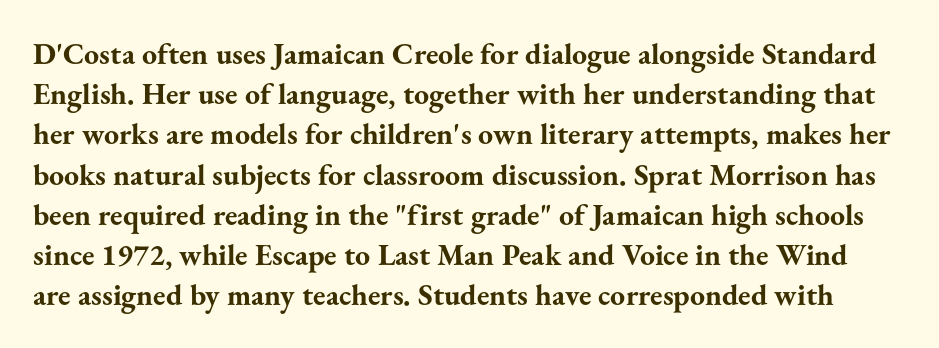
The image shows 30 px bold serif type, upright; set normal line spacing (1.34x), normal letter spacing, not underlined; medium stroke contrast and a small x-height.
